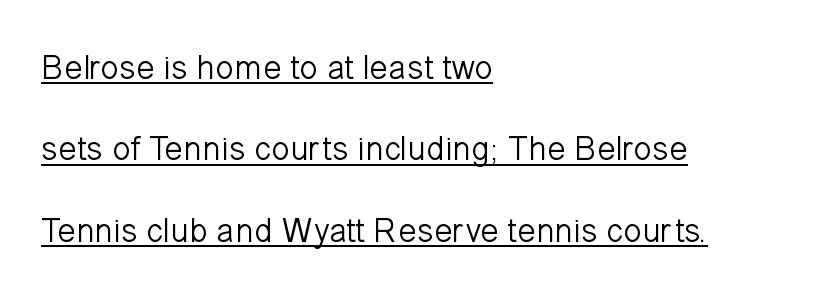
The image shows 34 px light sans-serif type, upright; set left-aligned, loose line spacing (2.39x), normal letter spacing, underlined; low stroke contrast and a medium x-height.
